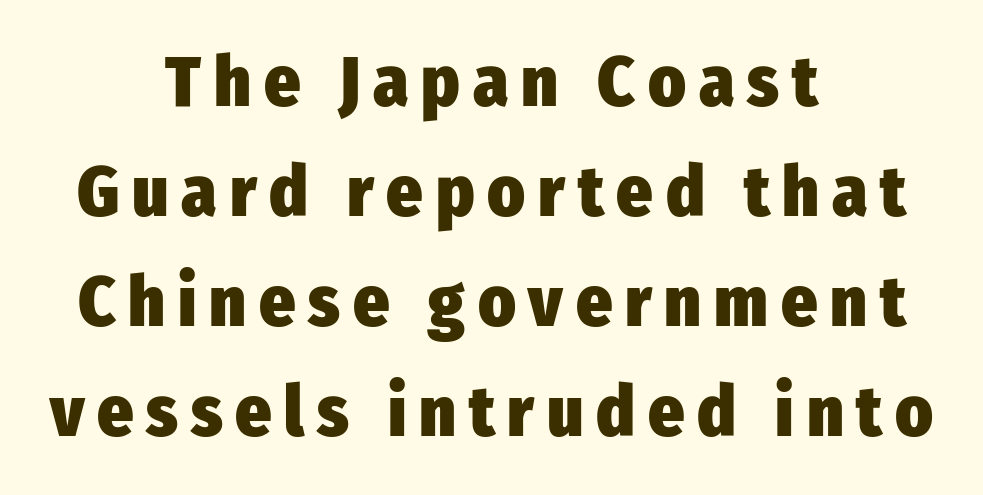
{"serif": "no", "italic": "no", "bold": "yes", "weight": "heavy", "width": "condensed", "stroke_contrast": "low", "x_height": "medium", "monospaced": "no", "underline": "no", "align": "center", "line_spacing": "normal", "line_spacing_ratio": 1.55, "glyph_px": 71}
